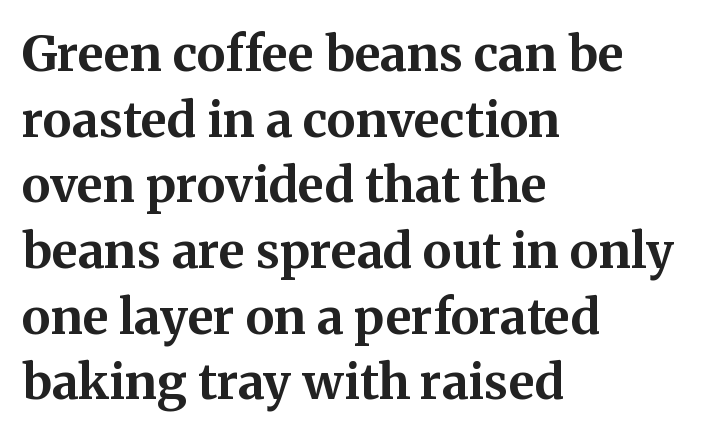
{"serif": "yes", "italic": "no", "bold": "yes", "weight": "bold", "width": "normal", "stroke_contrast": "medium", "x_height": "medium", "monospaced": "no", "underline": "no", "align": "left", "line_spacing": "normal", "line_spacing_ratio": 1.34, "letter_spacing": "normal", "letter_spacing_em": 0.0, "glyph_px": 49}
